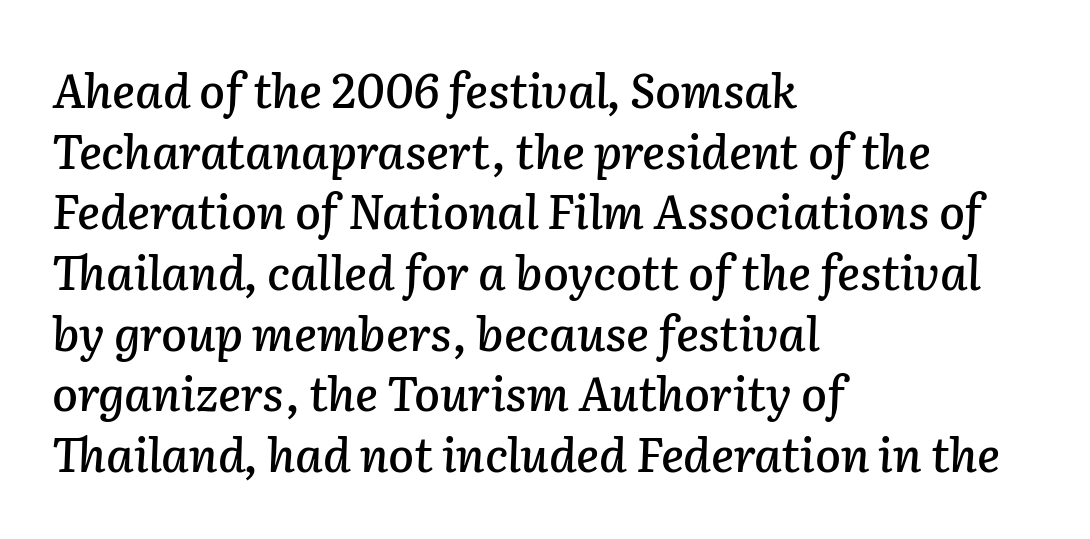
Q: Is the text italic (slanted)? A: Yes, it leans right by about 2 degrees.
Q: Is the text underlined? A: No.
Q: How is the paragraph aligned? A: Left-aligned.
Q: Is the spacing between letters normal or unusually wide? A: Normal.
Q: Is the spacing between lines tight, normal or loose? A: Normal.
Q: Width (condensed, normal, or wide)? A: Normal.
Q: Stroke contrast? A: Low.
Q: x-height? A: Medium.
Q: Monospaced? A: No.
